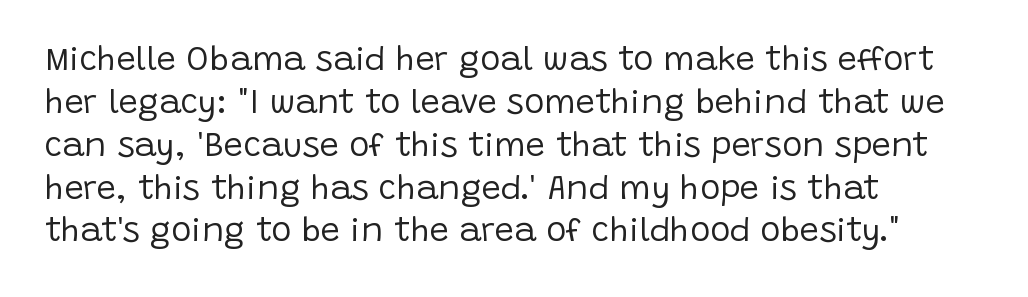
The image shows 34 px regular-weight sans-serif type, upright; set left-aligned, normal line spacing (1.26x), normal letter spacing, not underlined; low stroke contrast and a large x-height.
